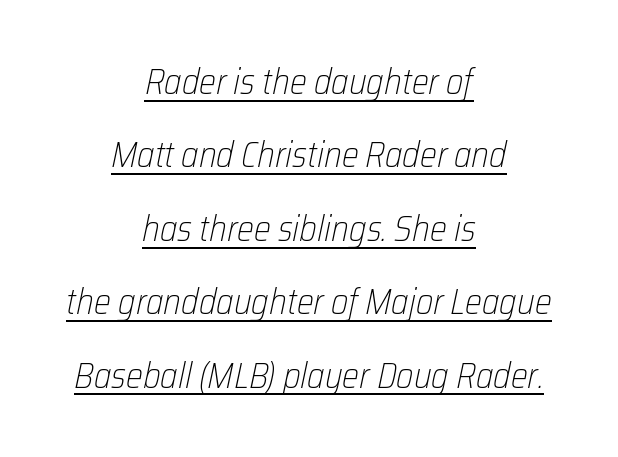
Q: Is the text bold? A: No.
Q: Is the text italic (slanted)? A: Yes, it leans right by about 12 degrees.
Q: Is the text underlined? A: Yes.
Q: How is the paragraph aligned? A: Centered.
Q: Is the spacing between letters normal or unusually wide? A: Normal.
Q: Is the spacing between lines tight, normal or loose? A: Loose.
Q: Width (condensed, normal, or wide)? A: Condensed.
Q: Stroke contrast? A: Low.
Q: x-height? A: Medium.
Q: Monospaced? A: No.
